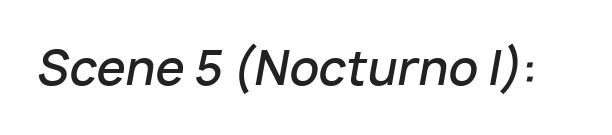
Clear beneath every line of the passage. Its strokes are somewhat broadened, the hallmark of semibold type. Posture: slanted. The horizontal fit of the characters is conventional and even. Each letter keeps its own natural width here, so spacing adapts to shape.
